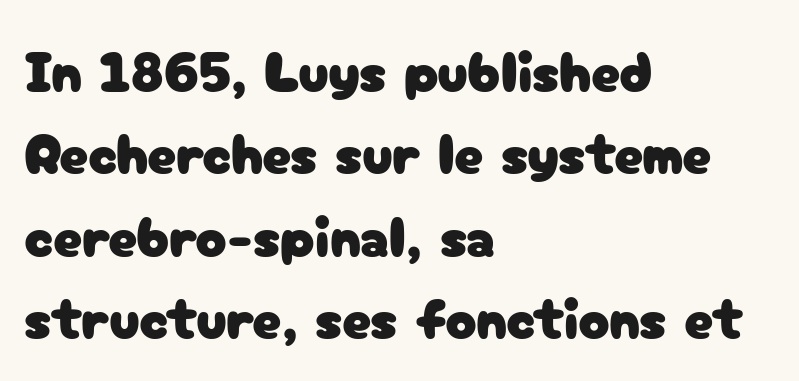
The image shows 58 px sans-serif type, upright; set left-aligned, normal line spacing (1.42x), normal letter spacing, not underlined; low stroke contrast and a medium x-height.
